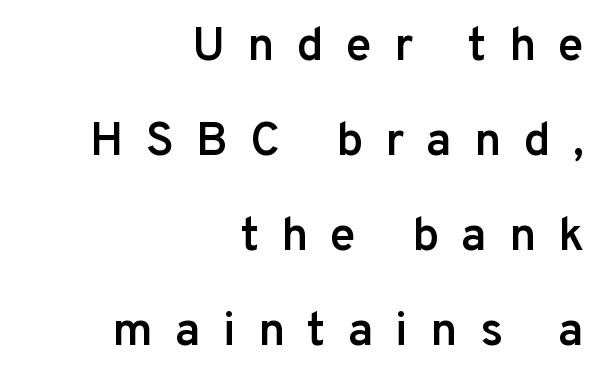
Q: Is the text bold? A: Semi-bold.
Q: Is the text italic (slanted)? A: No, it is upright.
Q: Is the typeface a serif or a sans-serif typeface? A: Sans-serif.
Q: Is the text underlined? A: No.
Q: How is the paragraph aligned? A: Right-aligned.
Q: Is the spacing between letters normal or unusually wide? A: Unusually wide.
Q: Is the spacing between lines tight, normal or loose? A: Loose.
Q: Width (condensed, normal, or wide)? A: Normal.
Q: Stroke contrast? A: Low.
Q: x-height? A: Medium.
Q: Monospaced? A: No.
